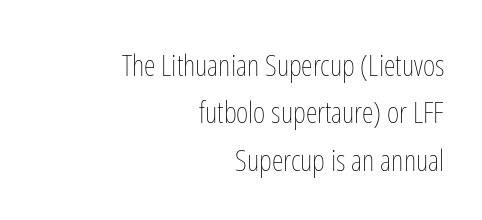
Short note: letters normally spaced. Note the varied advance widths — an 'i' is clearly narrower than an 'm'. Nope, not italic — everything's standing straight. Letters have the restrained weight of plain body copy at most. The passage shown stacks its lines at a standard gap.
